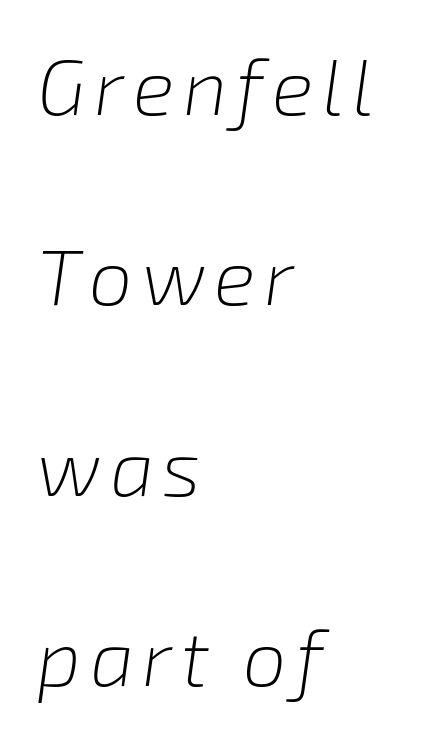
The image shows 78 px light type, italic (leaning right); set left-aligned, loose line spacing (2.44x), not underlined; low stroke contrast and a medium x-height.
